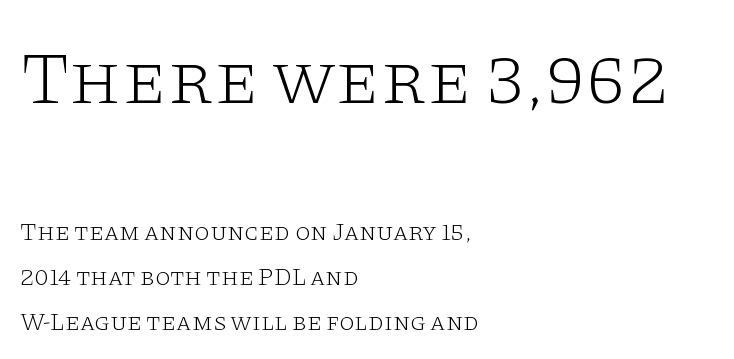
The image shows 74 px light, wide serif type, upright; set left-aligned, line spacing 1.8x, normal letter spacing, not underlined; the first (top) block is 2.96x larger; low stroke contrast and a large x-height.
